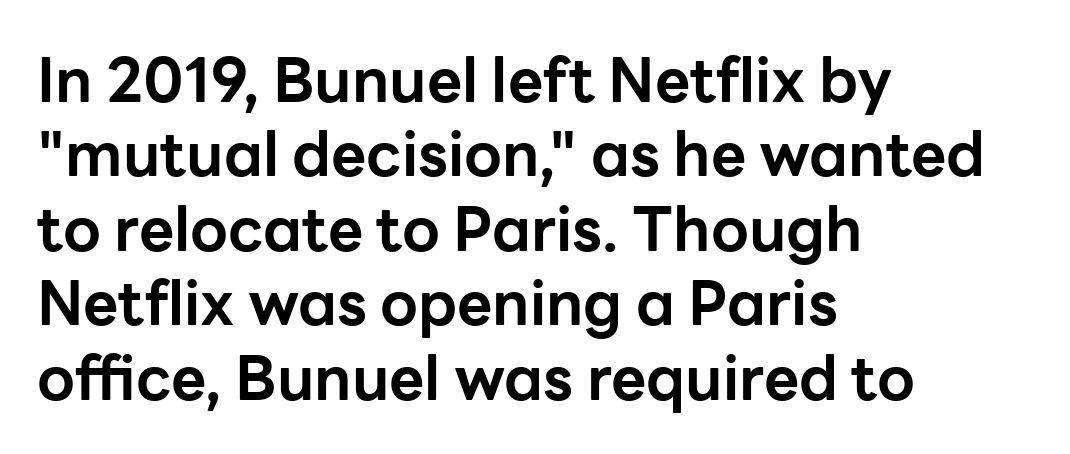
To sum up the face: it is a sans, with no serifs. Italic? Not at all — the glyphs are vertical. The letters sit at their default tracking, neither squeezed nor spread. A typesetter would call this proportional, since set widths differ per character.
